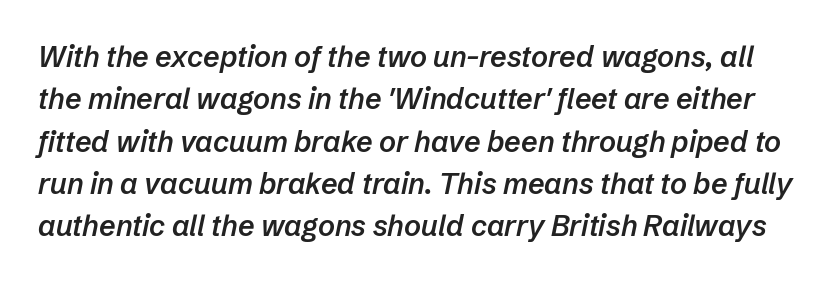
Q: Is the text bold? A: Semi-bold.
Q: Is the text italic (slanted)? A: Yes, it leans right by about 12 degrees.
Q: Is the text underlined? A: No.
Q: Is the spacing between letters normal or unusually wide? A: Normal.
Q: Is the spacing between lines tight, normal or loose? A: Normal.
Q: Width (condensed, normal, or wide)? A: Normal.
Q: Stroke contrast? A: Low.
Q: x-height? A: Medium.
Q: Monospaced? A: No.
